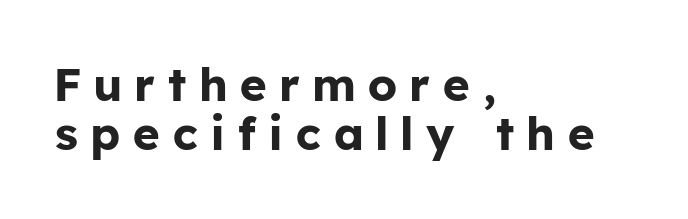
The glyphs are unaccompanied by any horizontal stroke below them. These lines have a slow, spaced-out rhythm from letter to letter. Does the weight exceed regular? Yes, all the way to bold. The line-height multiplier appears low, near solid setting. Line beginnings align vertically; line endings do not. The rendering uses natural spacing where letterforms have individual widths.
